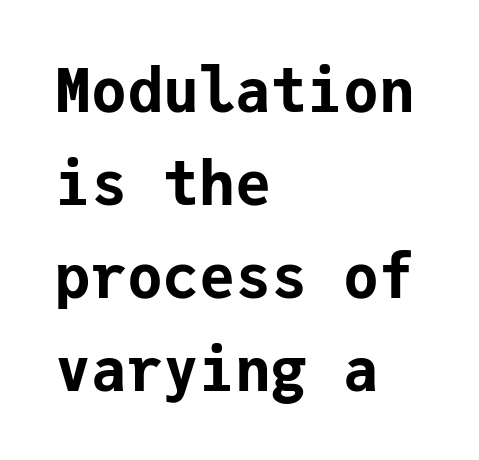
{"serif": "no", "italic": "no", "bold": "yes", "weight": "bold", "width": "normal", "stroke_contrast": "low", "x_height": "medium", "monospaced": "yes", "underline": "no", "align": "left", "line_spacing": "normal", "line_spacing_ratio": 1.55, "letter_spacing": "normal", "letter_spacing_em": 0.0, "glyph_px": 60}
